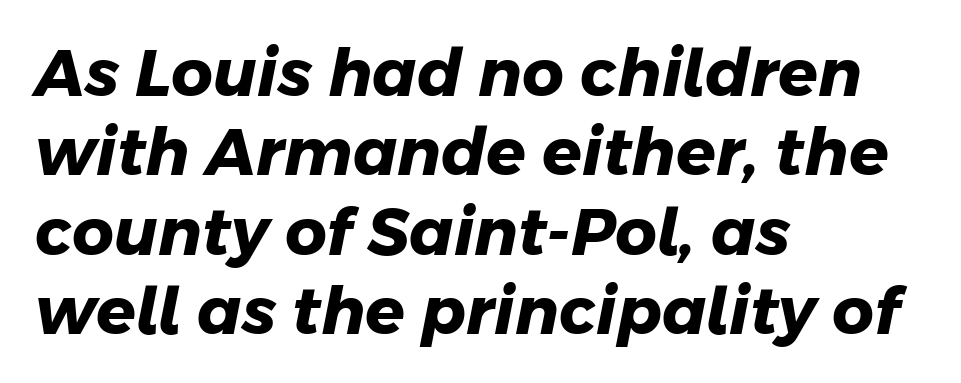
The image shows 65 px heavy sans-serif type; set left-aligned, line spacing 1.22x, normal letter spacing, not underlined; low stroke contrast and a medium x-height.
